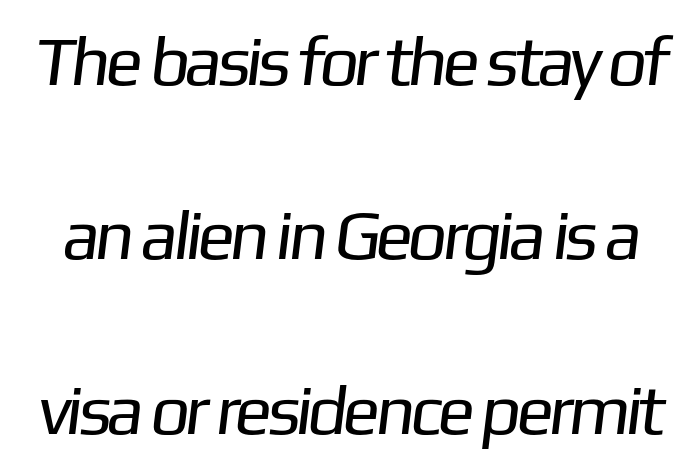
Proportional: the letters do not fall into vertical columns. Plain, unruled lines of type. You could fit nearly another row in the gap between these rows. Between one letter and the next there's only the usual sliver of space. These lines are composed in type without serifs.
